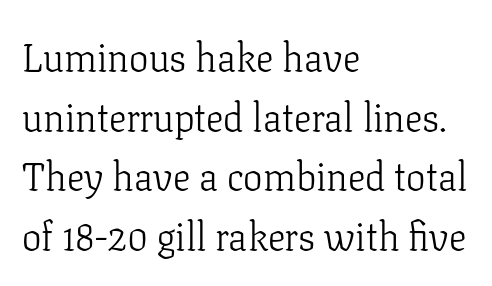
How would I describe the line gaps? Plain and ordinary. Caption: standard tracking, unaltered. Type without underlining. These lines were composed using upright roman letters.
